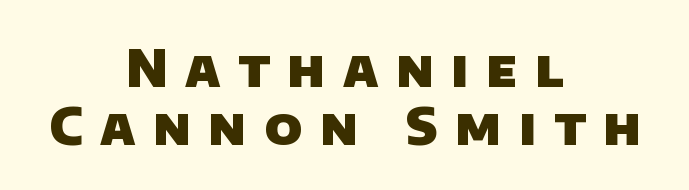
Q: Is the text bold? A: Yes.
Q: Is the typeface a serif or a sans-serif typeface? A: Sans-serif.
Q: Is the text underlined? A: No.
Q: How is the paragraph aligned? A: Centered.
Q: Is the spacing between letters normal or unusually wide? A: Unusually wide.
Q: Is the spacing between lines tight, normal or loose? A: Tight.
Q: Width (condensed, normal, or wide)? A: Normal.
Q: Stroke contrast? A: Low.
Q: x-height? A: Large.
Q: Monospaced? A: No.
